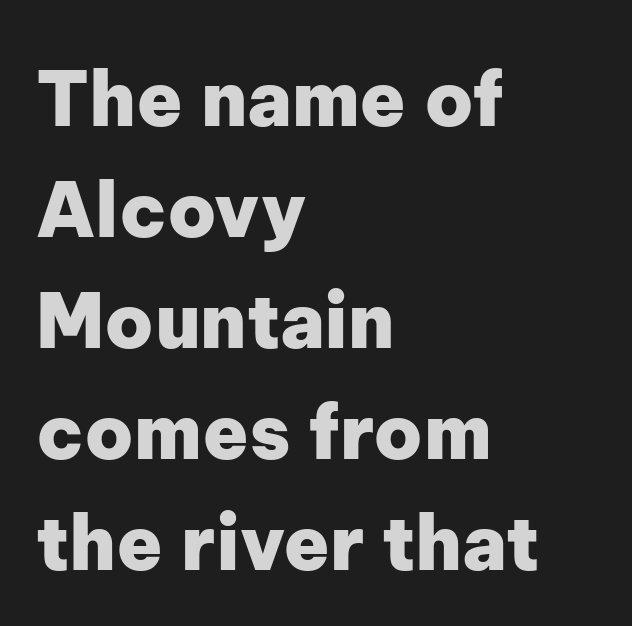
The image shows 75 px heavy sans-serif type, upright; set left-aligned, normal line spacing (1.48x), normal letter spacing, not underlined; low stroke contrast and a medium x-height.
